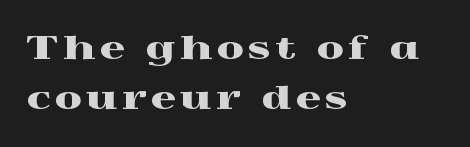
{"serif": "yes", "italic": "no", "width": "wide", "x_height": "medium", "monospaced": "no", "underline": "no", "align": "left", "line_spacing": "normal", "line_spacing_ratio": 1.61, "glyph_px": 31}
